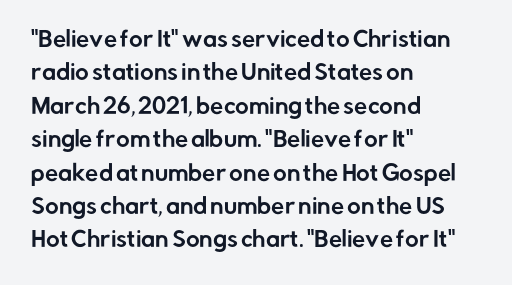
{"italic": "no", "underline": "no", "align": "left", "line_spacing": "normal", "line_spacing_ratio": 1.59, "letter_spacing": "normal", "letter_spacing_em": 0.0, "glyph_px": 21}
